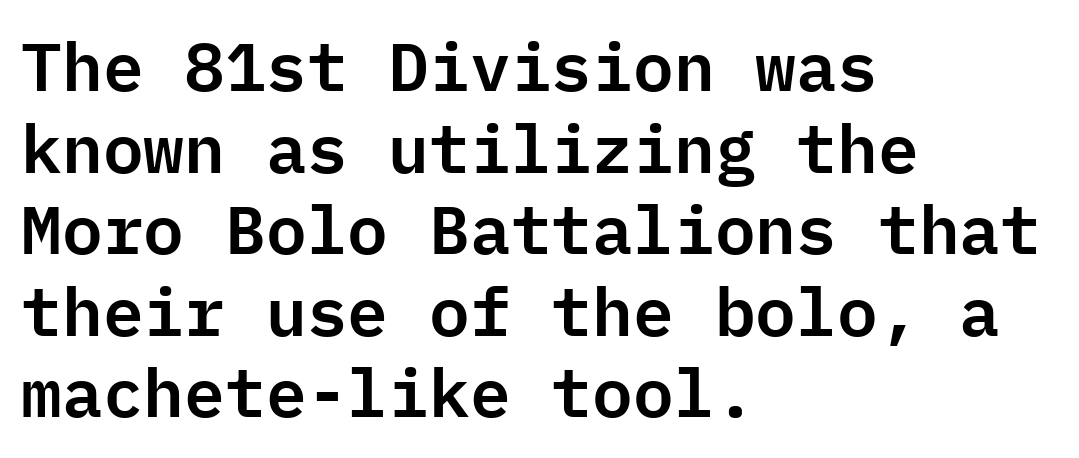
Monospaced: the letters line up in strict vertical columns. The passage shown is typeset with a sans-serif family. The space directly below the letters is spotless. Posture: straight, roman, zero tilt. Here the glyphs are tracked normally, forming tight word shapes. The paragraph shown leans on its left margin.
